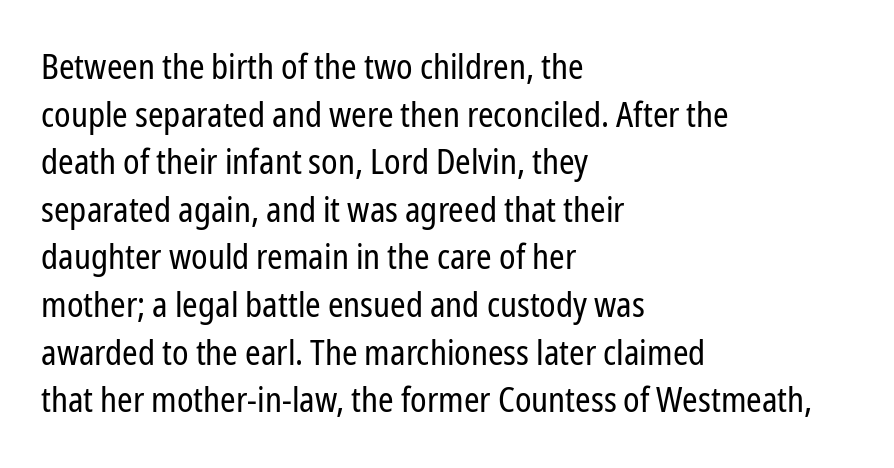
Q: Is the text bold? A: No.
Q: Is the text italic (slanted)? A: No, it is upright.
Q: Is the typeface a serif or a sans-serif typeface? A: Sans-serif.
Q: Is the text underlined? A: No.
Q: How is the paragraph aligned? A: Left-aligned.
Q: Is the spacing between letters normal or unusually wide? A: Normal.
Q: Is the spacing between lines tight, normal or loose? A: Normal.
Q: Width (condensed, normal, or wide)? A: Condensed.
Q: Stroke contrast? A: Low.
Q: x-height? A: Medium.
Q: Monospaced? A: No.
